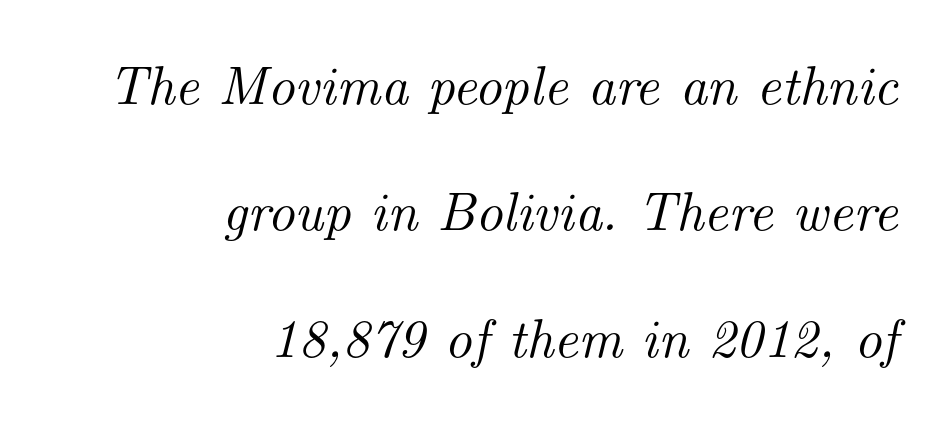
Q: Is the text italic (slanted)? A: Yes, it leans right by about 14 degrees.
Q: Is the typeface a serif or a sans-serif typeface? A: Serif.
Q: Is the text underlined? A: No.
Q: How is the paragraph aligned? A: Right-aligned.
Q: Is the spacing between letters normal or unusually wide? A: Normal.
Q: Is the spacing between lines tight, normal or loose? A: Loose.
Q: Width (condensed, normal, or wide)? A: Normal.
Q: Stroke contrast? A: Medium.
Q: x-height? A: Small.
Q: Monospaced? A: No.
